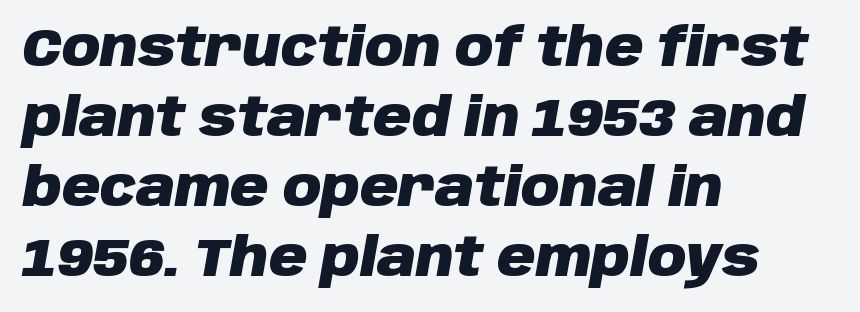
The image shows 53 px heavy type, italic (leaning right); set left-aligned, normal line spacing (1.32x), normal letter spacing, not underlined; low stroke contrast and a large x-height.
